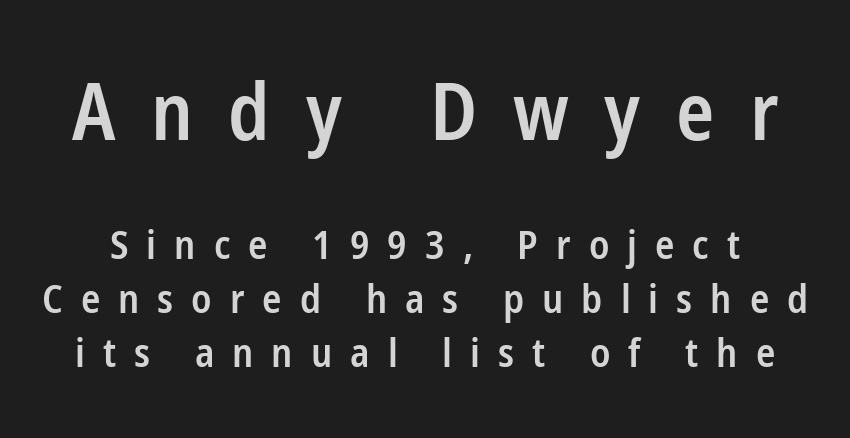
{"serif": "no", "italic": "no", "bold": "semi", "weight": "semibold", "width": "condensed", "stroke_contrast": "low", "x_height": "medium", "monospaced": "no", "underline": "no", "line_spacing": "normal", "line_spacing_ratio": 1.36, "letter_spacing": "wide", "letter_spacing_em": 0.45, "larger_block": "first", "size_ratio": 1.98, "glyph_px": 79}
